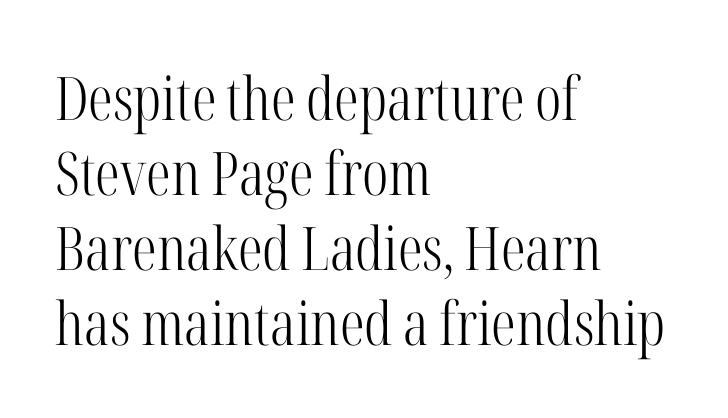
Nobody drew a line under any word here. The rag falls on the right side of this text block. This reads as an unemphasized weight, regular at the heaviest. These lines were composed using upright roman letters.
